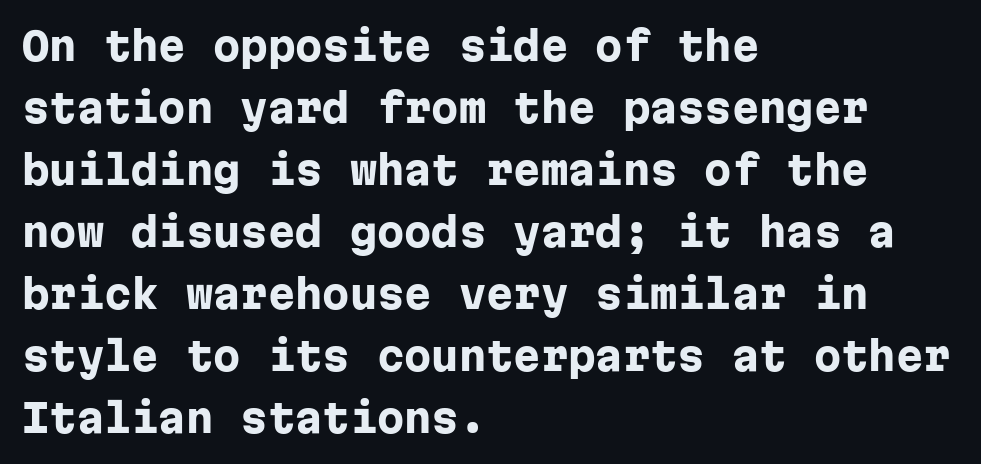
Q: Is the text bold? A: Yes.
Q: Is the text italic (slanted)? A: No, it is upright.
Q: Is the typeface a serif or a sans-serif typeface? A: Sans-serif.
Q: Is the text underlined? A: No.
Q: How is the paragraph aligned? A: Left-aligned.
Q: Is the spacing between letters normal or unusually wide? A: Normal.
Q: Is the spacing between lines tight, normal or loose? A: Normal.
Q: Width (condensed, normal, or wide)? A: Normal.
Q: Stroke contrast? A: Low.
Q: x-height? A: Medium.
Q: Monospaced? A: Yes.
